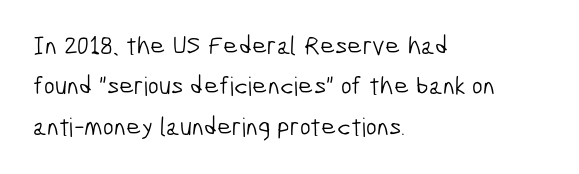
Q: Is the text bold? A: No.
Q: Is the text underlined? A: No.
Q: How is the paragraph aligned? A: Left-aligned.
Q: Is the spacing between letters normal or unusually wide? A: Normal.
Q: Is the spacing between lines tight, normal or loose? A: Normal.
